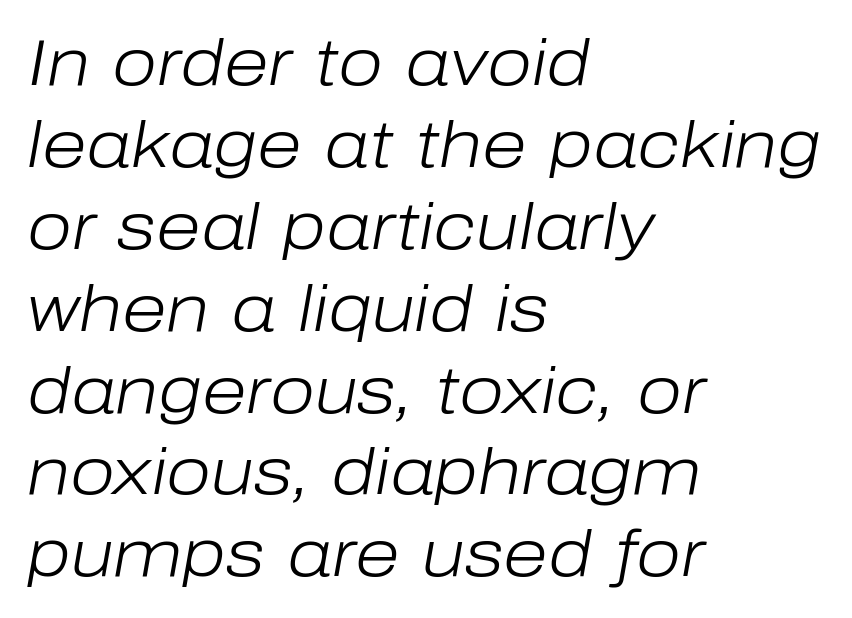
Q: Is the text bold? A: No.
Q: Is the text italic (slanted)? A: Yes, it leans right by about 10 degrees.
Q: Is the text underlined? A: No.
Q: How is the paragraph aligned? A: Left-aligned.
Q: Is the spacing between letters normal or unusually wide? A: Normal.
Q: Is the spacing between lines tight, normal or loose? A: Normal.
Q: Width (condensed, normal, or wide)? A: Normal.
Q: Stroke contrast? A: Low.
Q: x-height? A: Medium.
Q: Monospaced? A: No.
